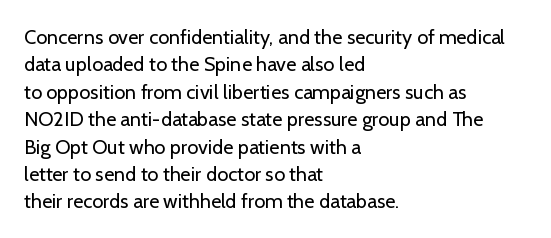
The image shows 20 px text type, upright; set left-aligned, normal line spacing (1.37x), normal letter spacing, not underlined.
